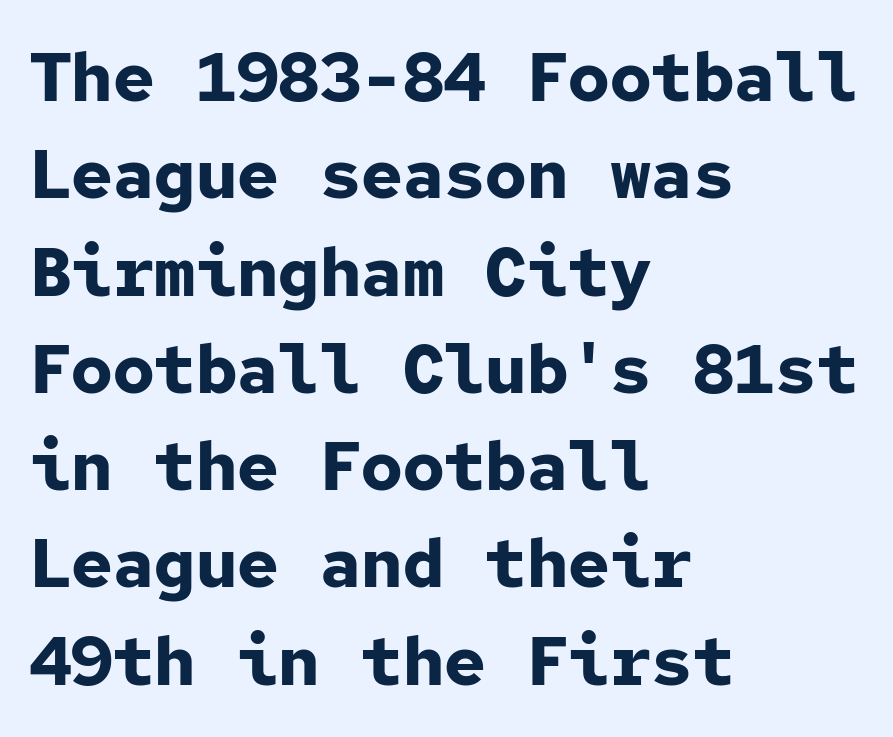
{"serif": "no", "italic": "no", "bold": "yes", "weight": "bold", "width": "normal", "stroke_contrast": "low", "x_height": "medium", "monospaced": "yes", "underline": "no", "align": "left", "line_spacing": "normal", "line_spacing_ratio": 1.41, "letter_spacing": "normal", "letter_spacing_em": 0.0, "glyph_px": 69}
